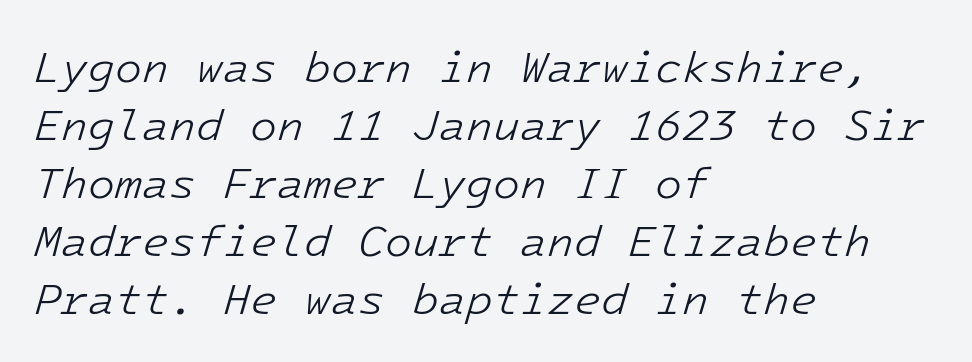
{"italic": "yes", "lean": "right", "slant_degrees": 16, "bold": "no", "weight": "light", "width": "normal", "stroke_contrast": "low", "x_height": "medium", "underline": "no", "align": "left", "line_spacing": "normal", "line_spacing_ratio": 1.32, "letter_spacing": "normal", "letter_spacing_em": 0.0, "glyph_px": 44}
